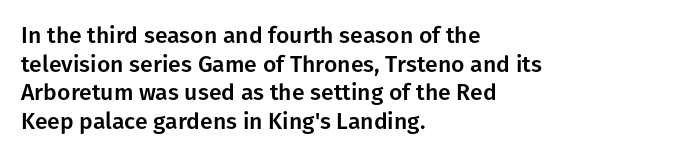
{"italic": "no", "underline": "no", "align": "left", "line_spacing_ratio": 1.24, "letter_spacing": "normal", "letter_spacing_em": 0.0, "glyph_px": 23}
